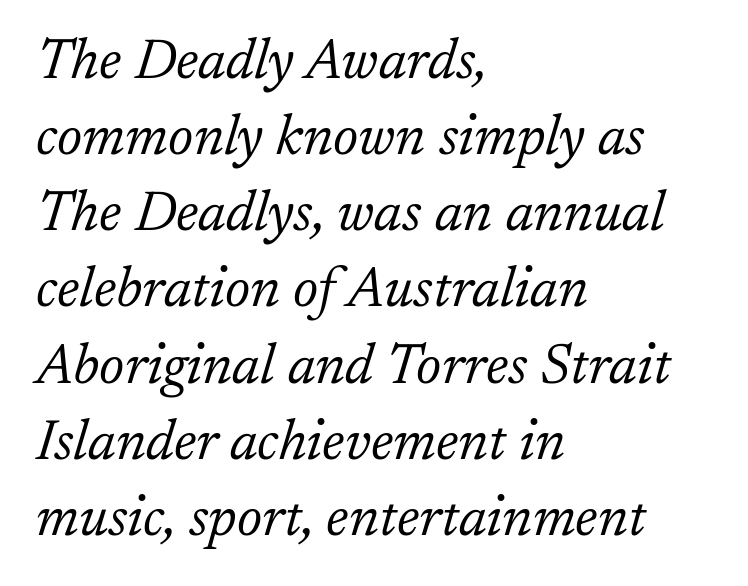
The image shows 56 px light serif type, italic (leaning right); set left-aligned, normal line spacing (1.36x), normal letter spacing, not underlined; low stroke contrast and a medium x-height.
